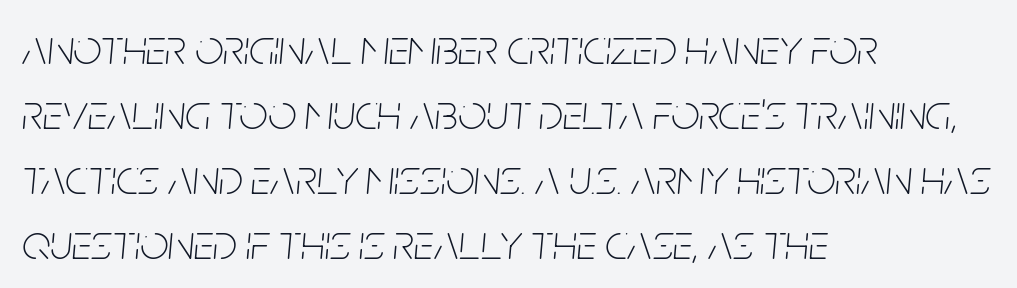
Q: Is the text bold? A: No.
Q: Is the text italic (slanted)? A: Yes, it leans right by about 5 degrees.
Q: Is the text underlined? A: No.
Q: How is the paragraph aligned? A: Left-aligned.
Q: Is the spacing between letters normal or unusually wide? A: Normal.
Q: Is the spacing between lines tight, normal or loose? A: Normal.
Q: Width (condensed, normal, or wide)? A: Condensed.
Q: Stroke contrast? A: Low.
Q: x-height? A: Large.
Q: Monospaced? A: No.
